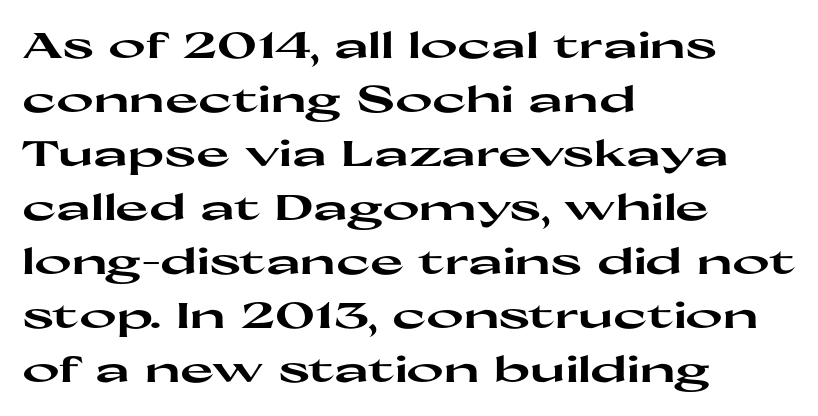
{"serif": "no", "italic": "no", "bold": "yes", "weight": "heavy", "width": "wide", "stroke_contrast": "high", "x_height": "medium", "monospaced": "no", "underline": "no", "align": "left", "line_spacing": "normal", "line_spacing_ratio": 1.5, "letter_spacing": "normal", "letter_spacing_em": 0.0, "glyph_px": 36}
